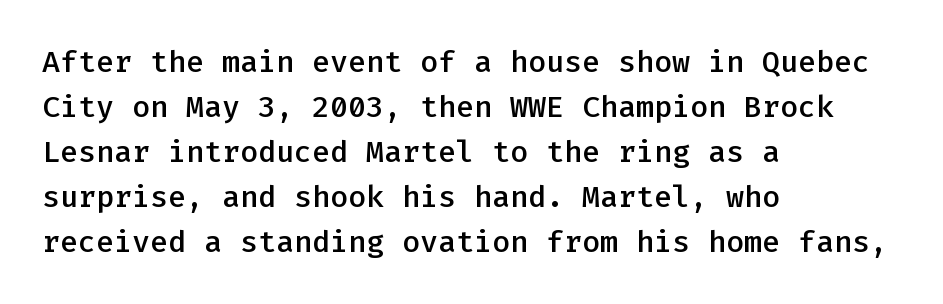
Q: Is the text bold? A: Semi-bold.
Q: Is the text italic (slanted)? A: No, it is upright.
Q: Is the typeface a serif or a sans-serif typeface? A: Sans-serif.
Q: Is the text underlined? A: No.
Q: How is the paragraph aligned? A: Left-aligned.
Q: Is the spacing between letters normal or unusually wide? A: Normal.
Q: Is the spacing between lines tight, normal or loose? A: Normal.
Q: Width (condensed, normal, or wide)? A: Normal.
Q: Stroke contrast? A: Low.
Q: x-height? A: Medium.
Q: Monospaced? A: Yes.
